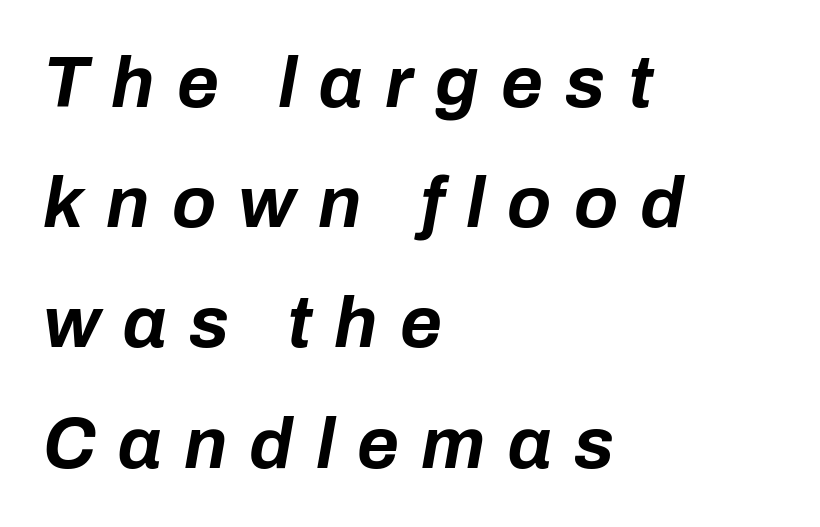
Q: Is the text bold? A: Yes.
Q: Is the text italic (slanted)? A: Yes, it leans right by about 10 degrees.
Q: Is the text underlined? A: No.
Q: How is the paragraph aligned? A: Left-aligned.
Q: Is the spacing between letters normal or unusually wide? A: Unusually wide.
Q: Is the spacing between lines tight, normal or loose? A: Normal.
Q: Width (condensed, normal, or wide)? A: Normal.
Q: Stroke contrast? A: Low.
Q: x-height? A: Medium.
Q: Monospaced? A: No.
